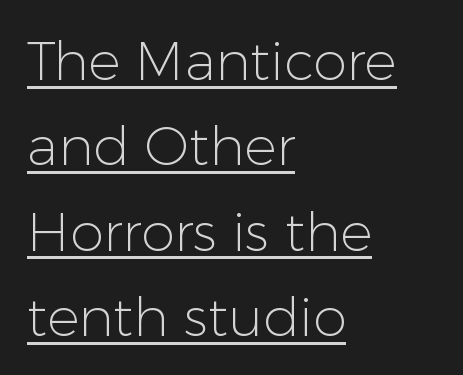
The line-height multiplier appears to be the usual default. Teacher's note: observe the even left margin — that is flush-left alignment. Glance below the letters and you will spot a drawn line. In terms of letterform style, serifs are entirely absent. Here the designer chose a conventional face with non-uniform glyph widths. The horizontal fit of the characters is conventional and even.
